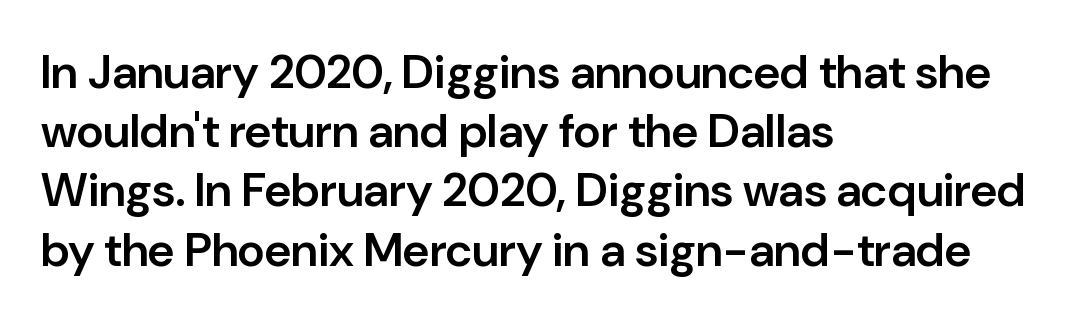
Line starts are locked; line ends wander. No extra tracking has been applied to these lines. Classification — sans serif. Clear beneath every line of the passage. Vertical spacing — default.
